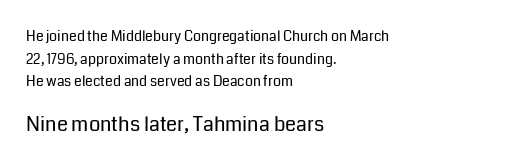
Q: Is the text bold? A: No.
Q: Is the text italic (slanted)? A: No, it is upright.
Q: Is the text underlined? A: No.
Q: How is the paragraph aligned? A: Left-aligned.
Q: Is the spacing between letters normal or unusually wide? A: Normal.
Q: Is the spacing between lines tight, normal or loose? A: Normal.
Q: Which block of text is set in a larger size, the first (top) or the second (bottom)? A: The second (bottom) one.
